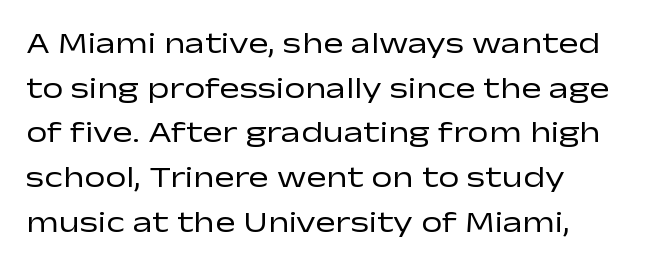
{"serif": "no", "italic": "no", "bold": "no", "weight": "regular", "width": "wide", "stroke_contrast": "low", "x_height": "medium", "monospaced": "no", "underline": "no", "line_spacing": "normal", "line_spacing_ratio": 1.49, "letter_spacing": "normal", "letter_spacing_em": 0.0, "glyph_px": 30}
